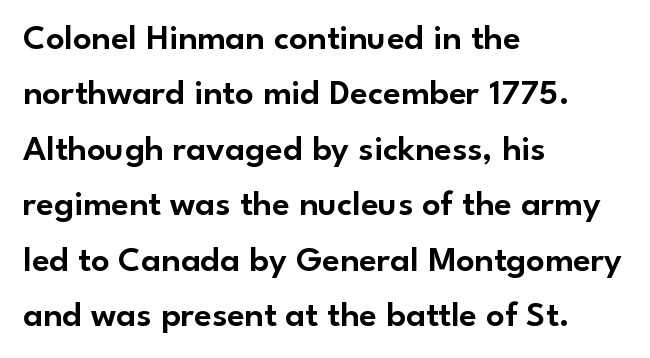
{"serif": "no", "italic": "no", "width": "normal", "stroke_contrast": "low", "x_height": "small", "monospaced": "no", "underline": "no", "align": "left", "line_spacing": "normal", "line_spacing_ratio": 1.54, "letter_spacing": "normal", "letter_spacing_em": 0.0, "glyph_px": 36}
